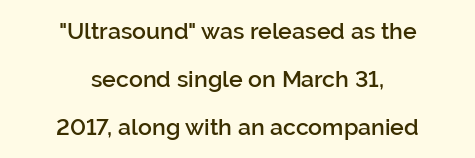
The image shows 23 px text type, upright; set centered, loose line spacing (2.08x), normal letter spacing, not underlined.
